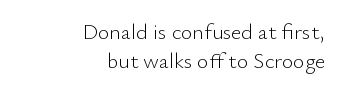
Bold? No — there's no thickening of the strokes. The rendering anchors every line to the right-hand side. Each row of text sits above clean, open space. Nope, not italic — everything's standing straight. Tracking here is standard; glyphs follow each other at the usual distance. Compared with typical paragraphs, the rows here are spaced about the same.
